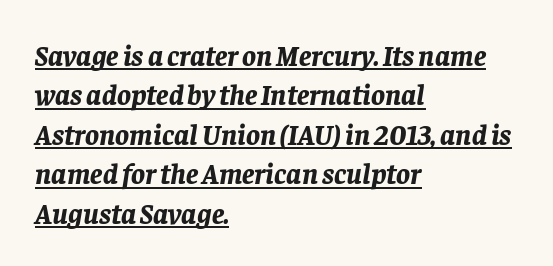
Left-aligned paragraph, ragged on the right. Quick note: underline on. Compared with typical body copy, the letter spacing here is the same. Looks like regular typesetting: each glyph gets only the width it needs. Each new line begins a customary step beneath the previous one.
